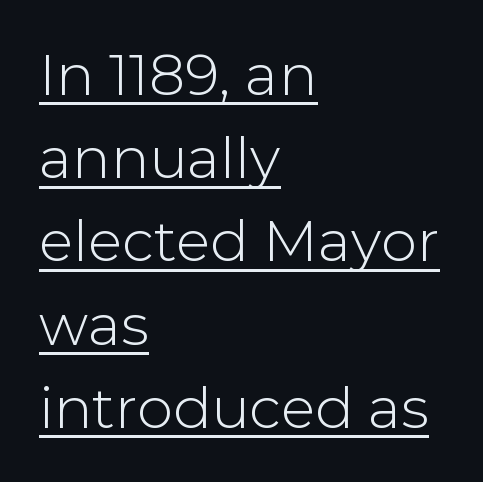
Classification — sans serif. Characters follow at the spacing the type designer built in. The rendering uses natural spacing where letterforms have individual widths. Is there much room between lines? A standard amount, neither cramped nor airy.
